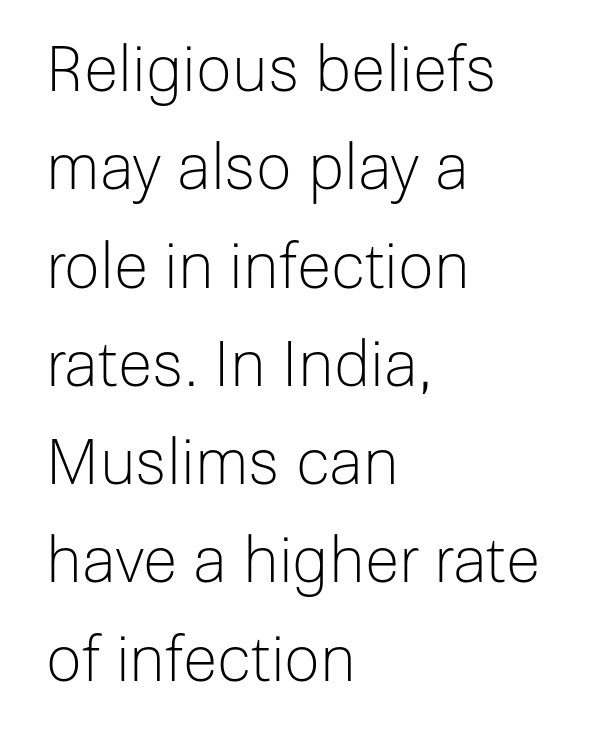
{"serif": "no", "italic": "no", "bold": "no", "weight": "light", "width": "normal", "stroke_contrast": "low", "x_height": "medium", "monospaced": "no", "underline": "no", "align": "left", "line_spacing": "normal", "line_spacing_ratio": 1.56, "letter_spacing": "normal", "letter_spacing_em": 0.0, "glyph_px": 63}
